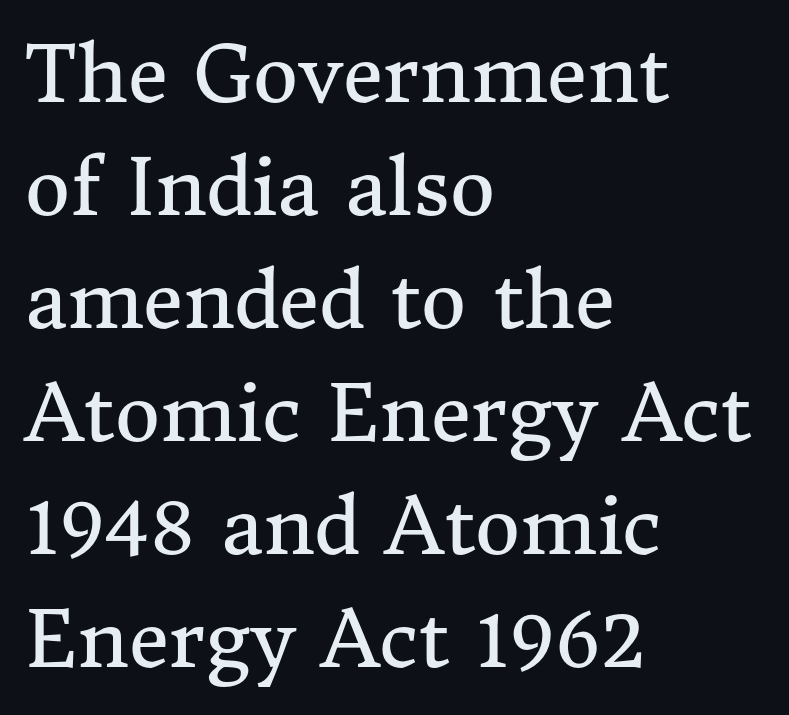
The image shows 78 px regular-weight serif type, upright; set left-aligned, normal line spacing (1.45x), normal letter spacing, not underlined; medium stroke contrast and a medium x-height.
